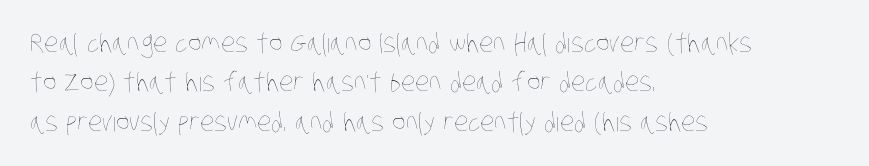
Q: Is the text bold? A: No.
Q: Is the text underlined? A: No.
Q: How is the paragraph aligned? A: Left-aligned.
Q: Is the spacing between letters normal or unusually wide? A: Normal.
Q: Is the spacing between lines tight, normal or loose? A: Normal.
